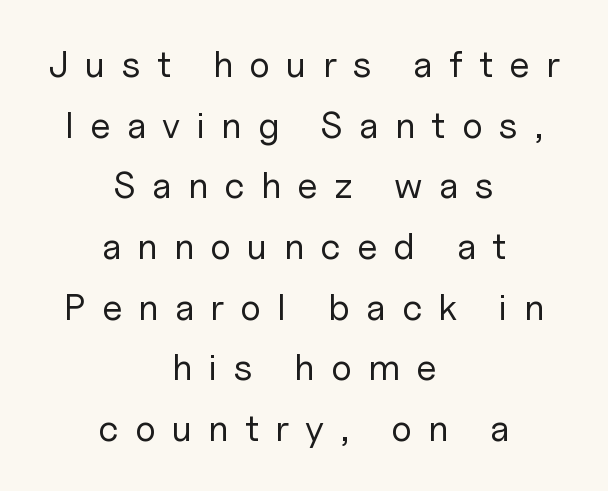
Weight class: somewhere from thin through regular. The letters stand upright; this is a roman face. Unmarked baselines from the first word to the last. Spacing verdict: proportional, widths tailored to each character. In terms of leading, this rendering sits right in the middle.
